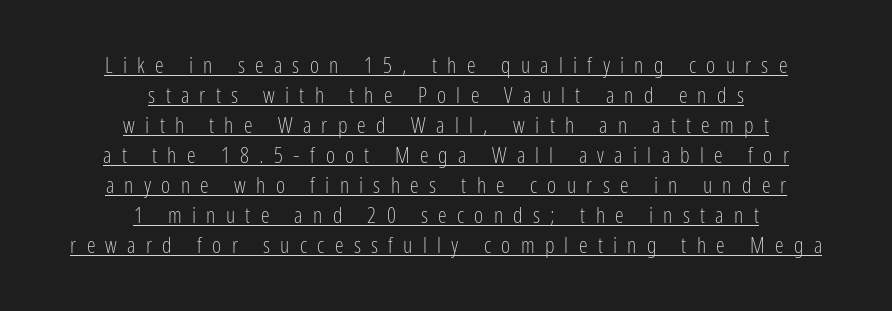
The rendering uses the underline text-decoration. How are the letters spaced? Widely, with obvious added tracking. In CSS terms this would be text-align: center. Vertically, the passage feels balanced, rows spaced as you'd expect. Is the type heavy? It reads as light-to-regular instead.
